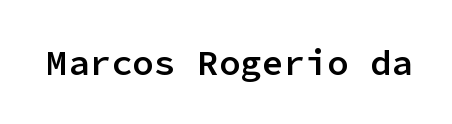
What weight is shown? A semibold, between regular and bold. Note: no serifs on the glyphs. Is the letter spacing exaggerated? No — it looks like the ordinary default. Posture: upright roman. Quick note: underline off.
